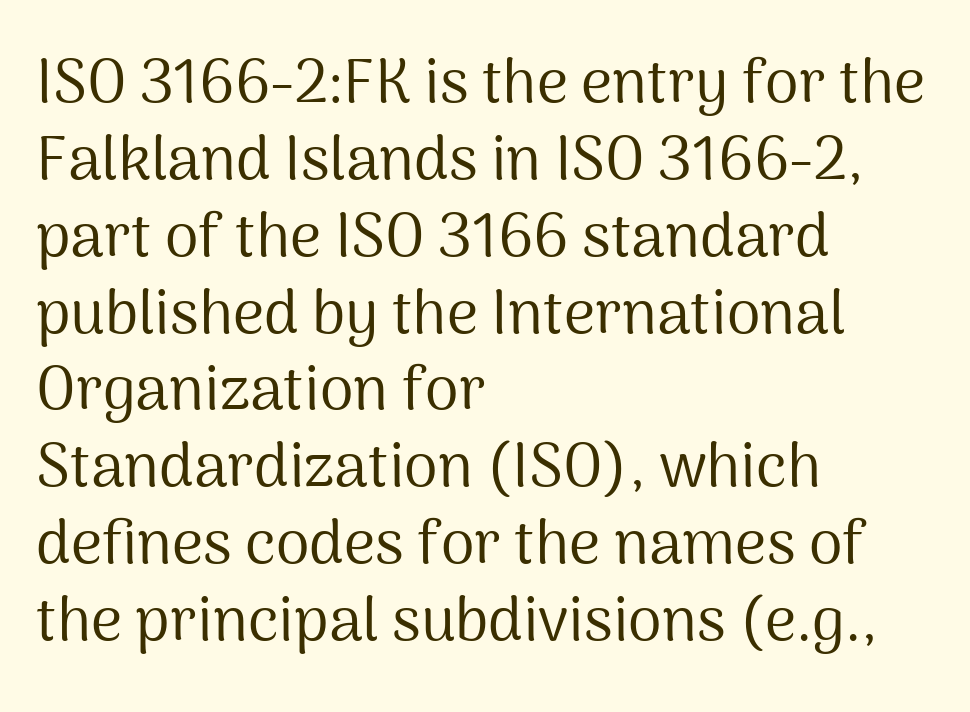
{"serif": "no", "italic": "no", "bold": "no", "weight": "regular", "width": "normal", "stroke_contrast": "medium", "x_height": "medium", "monospaced": "no", "underline": "no", "align": "left", "line_spacing": "normal", "line_spacing_ratio": 1.26, "letter_spacing": "normal", "letter_spacing_em": 0.0, "glyph_px": 61}
